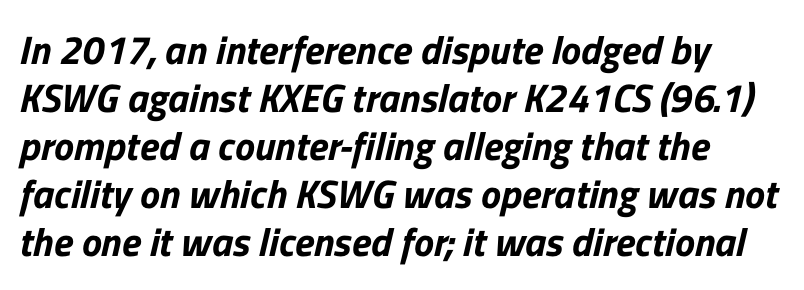
The image shows 40 px sans-serif type; set left-aligned, line spacing 1.2x, normal letter spacing, not underlined; low stroke contrast and a medium x-height.
